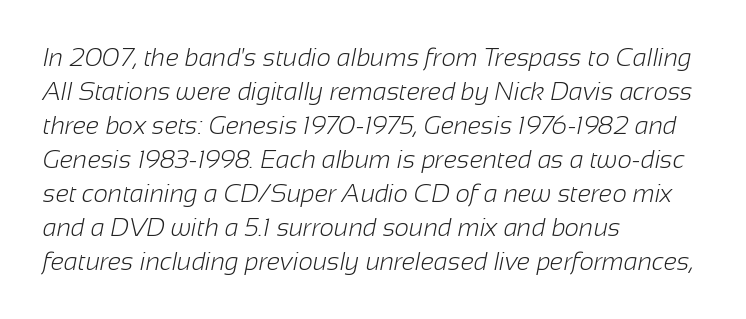
Q: Is the text bold? A: No.
Q: Is the text underlined? A: No.
Q: How is the paragraph aligned? A: Left-aligned.
Q: Is the spacing between letters normal or unusually wide? A: Normal.
Q: Is the spacing between lines tight, normal or loose? A: Normal.
